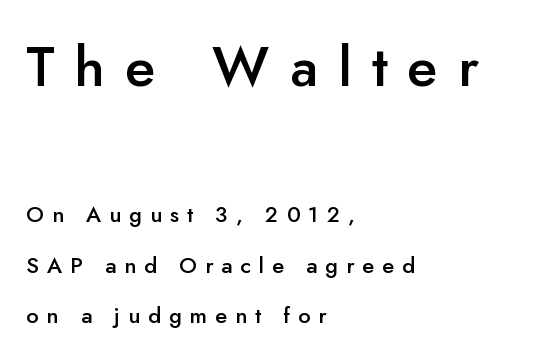
Q: Is the text bold? A: Semi-bold.
Q: Is the text italic (slanted)? A: No, it is upright.
Q: Is the typeface a serif or a sans-serif typeface? A: Sans-serif.
Q: Is the text underlined? A: No.
Q: How is the paragraph aligned? A: Left-aligned.
Q: Is the spacing between letters normal or unusually wide? A: Unusually wide.
Q: Is the spacing between lines tight, normal or loose? A: Loose.
Q: Which block of text is set in a larger size, the first (top) or the second (bottom)? A: The first (top) one.
Q: Width (condensed, normal, or wide)? A: Normal.
Q: Stroke contrast? A: Low.
Q: x-height? A: Small.
Q: Monospaced? A: No.
